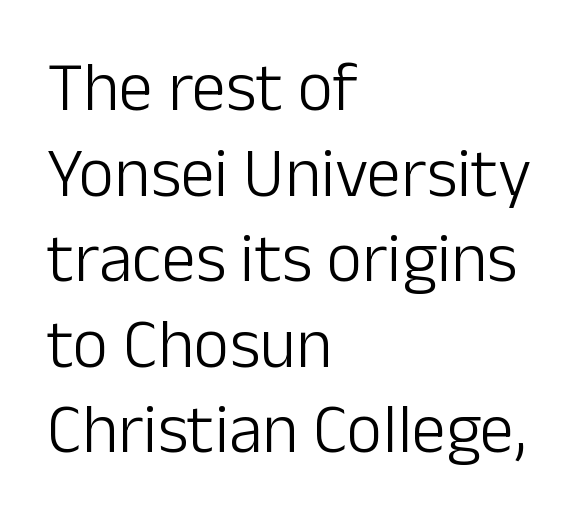
Italic? Not at all — the glyphs are vertical. Underline: absent. The type family on display is of the sans-serif kind. Each letter keeps its own natural width here, so spacing adapts to shape. The letterforms sit shoulder to shoulder at normal distance. The typesetter chose a ragged-right arrangement here.
